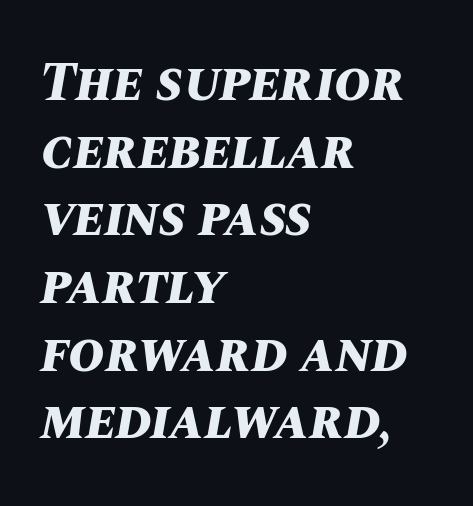
Q: Is the text bold? A: Yes.
Q: Is the text italic (slanted)? A: Yes, it leans right by about 10 degrees.
Q: Is the text underlined? A: No.
Q: How is the paragraph aligned? A: Left-aligned.
Q: Is the spacing between letters normal or unusually wide? A: Normal.
Q: Width (condensed, normal, or wide)? A: Normal.
Q: Stroke contrast? A: Medium.
Q: x-height? A: Large.
Q: Monospaced? A: No.
